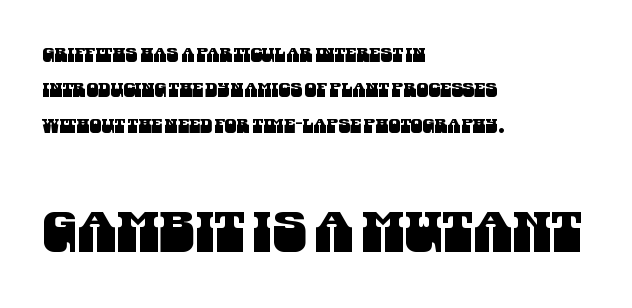
{"serif": "no", "width": "condensed", "stroke_contrast": "medium", "x_height": "large", "monospaced": "no", "underline": "no", "align": "left", "line_spacing_ratio": 1.86, "letter_spacing": "normal", "letter_spacing_em": 0.0, "larger_block": "second", "size_ratio": 2.95, "glyph_px": 56}
